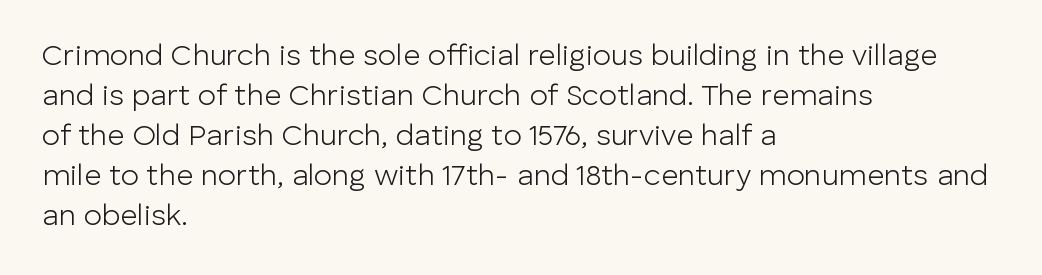
Descenders hang freely into open space. Is there any slant? The stems are plumb. A student would call this left alignment; a typographer would say flush left, rag right. The passage shown is typed in a proportional face where columns would drift. The designer left line spacing at the default.
